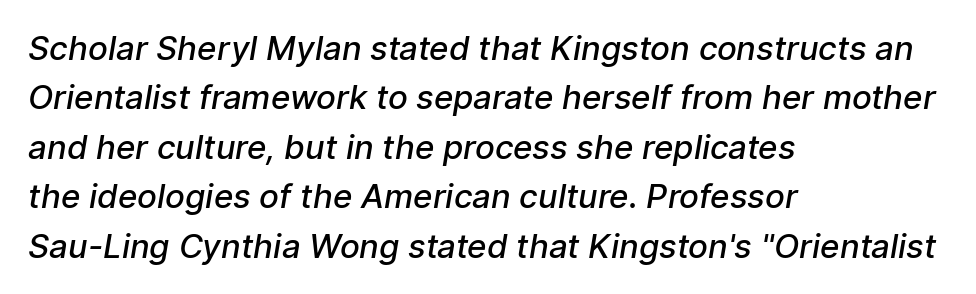
Q: Is the text bold? A: Semi-bold.
Q: Is the typeface a serif or a sans-serif typeface? A: Sans-serif.
Q: Is the text underlined? A: No.
Q: How is the paragraph aligned? A: Left-aligned.
Q: Is the spacing between letters normal or unusually wide? A: Normal.
Q: Is the spacing between lines tight, normal or loose? A: Normal.
Q: Width (condensed, normal, or wide)? A: Normal.
Q: Stroke contrast? A: Low.
Q: x-height? A: Medium.
Q: Monospaced? A: No.
